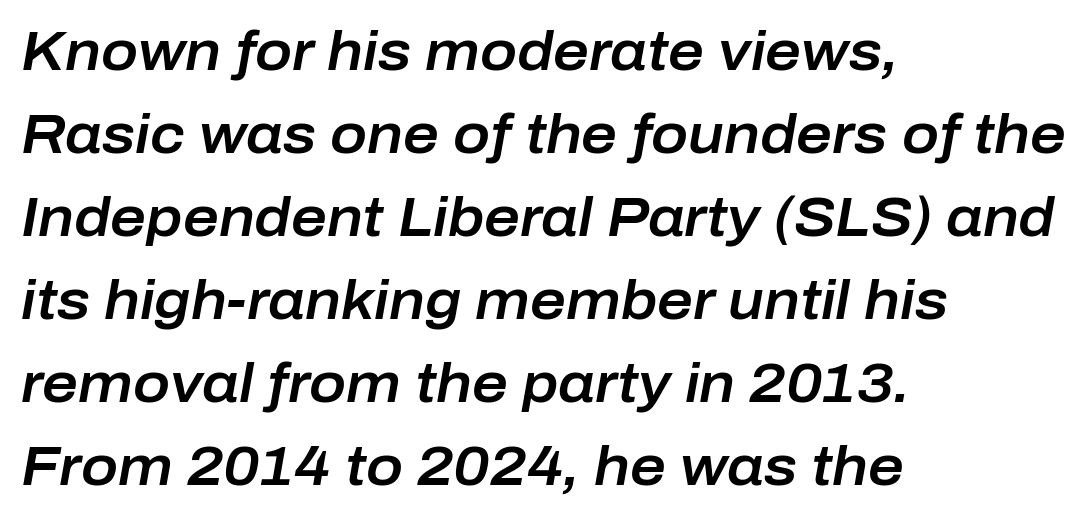
Q: Is the text italic (slanted)? A: Yes, it leans right by about 10 degrees.
Q: Is the text underlined? A: No.
Q: How is the paragraph aligned? A: Left-aligned.
Q: Is the spacing between letters normal or unusually wide? A: Normal.
Q: Is the spacing between lines tight, normal or loose? A: Normal.
Q: Width (condensed, normal, or wide)? A: Normal.
Q: Stroke contrast? A: Low.
Q: x-height? A: Medium.
Q: Monospaced? A: No.
